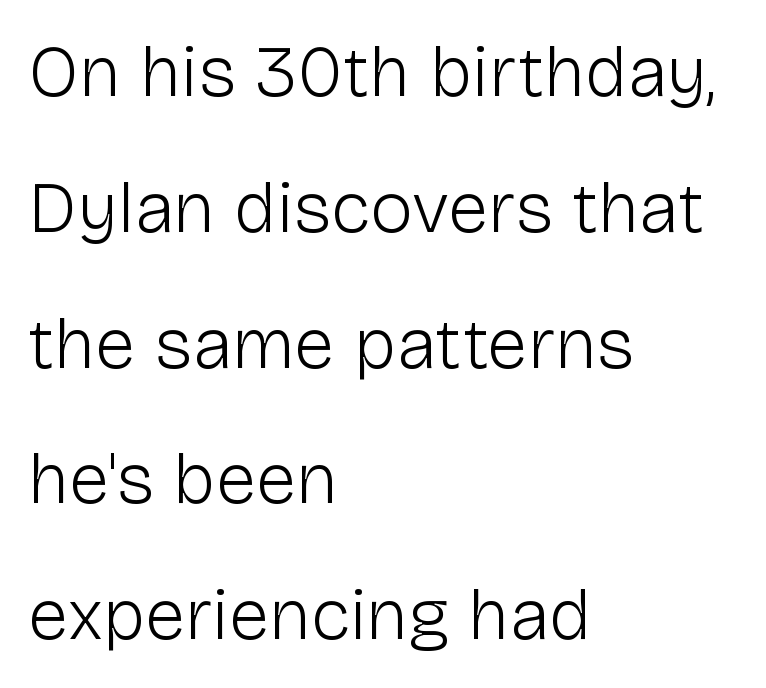
The image shows 73 px light sans-serif type, upright; set left-aligned, line spacing 1.86x, normal letter spacing, not underlined; low stroke contrast and a medium x-height.
